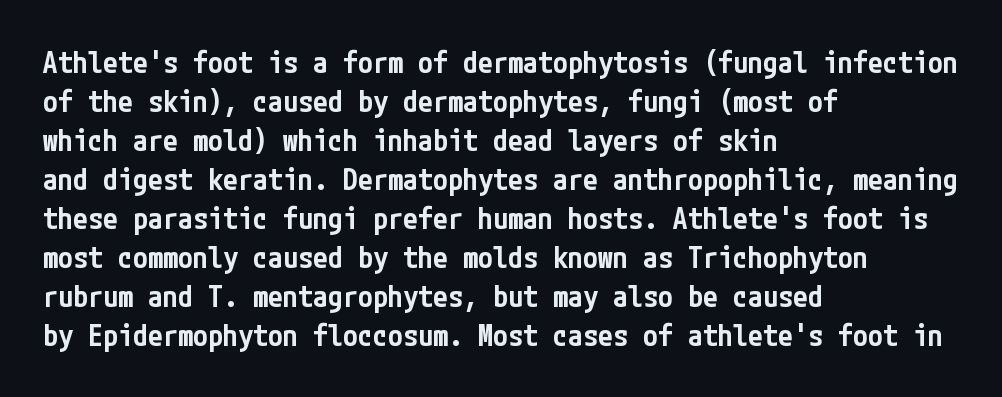
The specimen reads as upright at a glance. Nobody drew a line under any word here. The rendering uses a semibold face; strokes are thickened but not to full bold. These lines are composed in type without serifs. Normally led — the rows are evenly, conventionally spaced. Each word holds together tightly as a unit, with standard inter-letter gaps.
